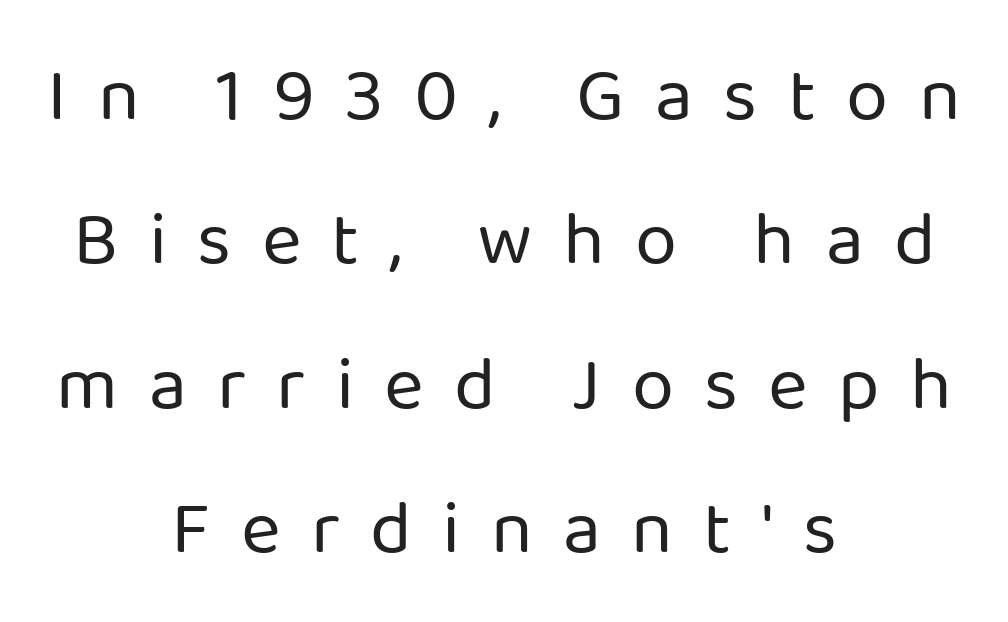
Observe the wide spacing: letters keep a clear distance from each other. Each stroke keeps to a modest, everyday thickness or less. The compositor balanced each line on the midline. No word sits above an underline. The face used here is proportionally spaced, like ordinary book or web type. Loosely led — the rows are spread out.
